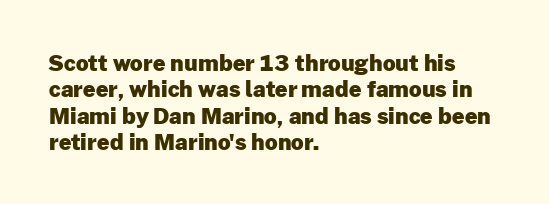
The image shows 22 px bold type, upright; set left-aligned, line spacing 1.2x, normal letter spacing, not underlined.
